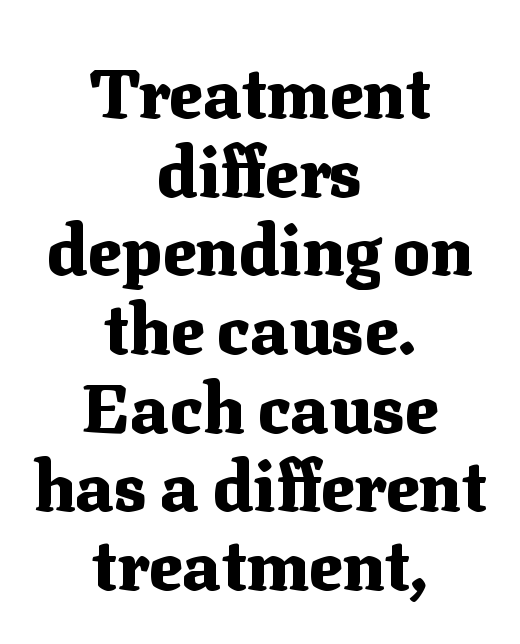
The image shows 69 px heavy serif type, upright; set centered, tight line spacing (1.14x), normal letter spacing, not underlined; medium stroke contrast and a medium x-height.
